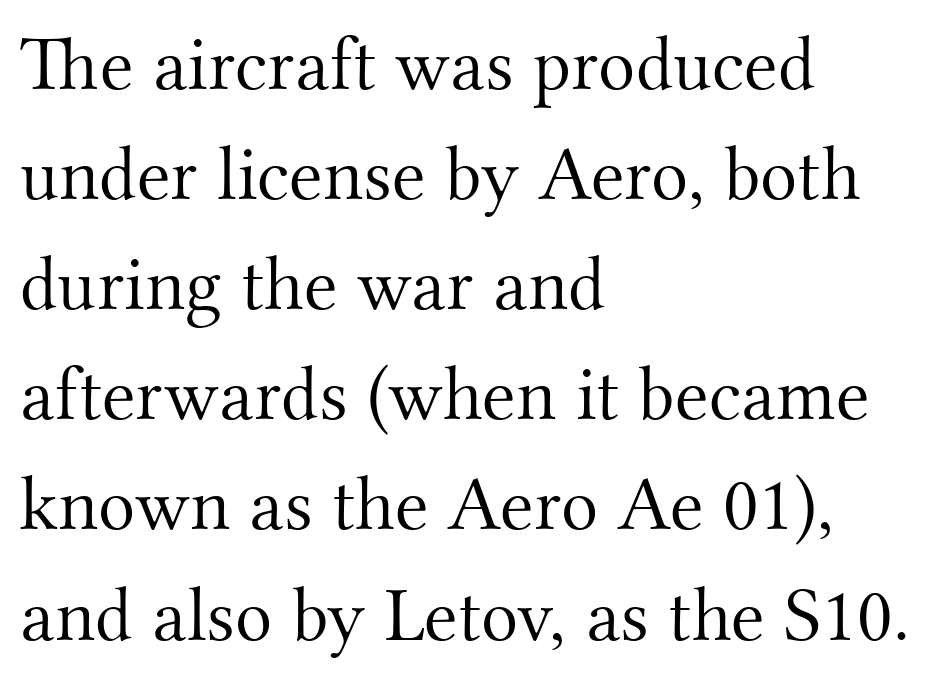
{"serif": "yes", "italic": "no", "bold": "no", "weight": "light", "width": "normal", "stroke_contrast": "medium", "x_height": "small", "monospaced": "no", "underline": "no", "align": "left", "line_spacing": "normal", "line_spacing_ratio": 1.43, "letter_spacing": "normal", "letter_spacing_em": 0.0, "glyph_px": 77}
